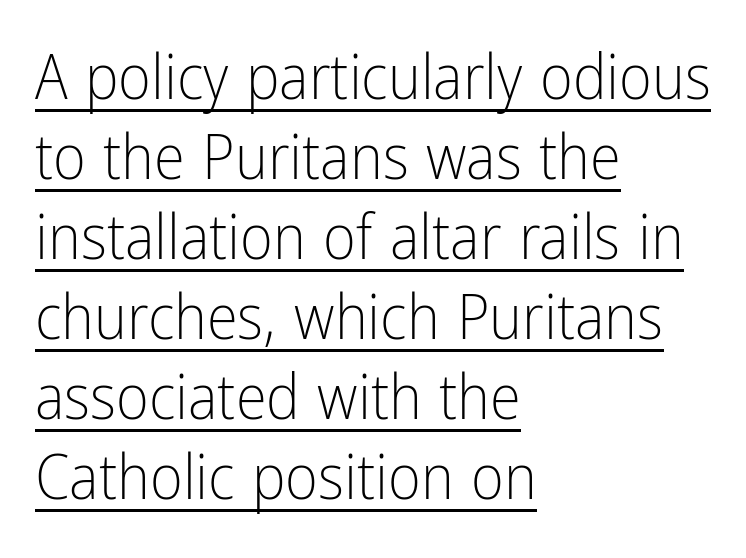
The image shows 63 px light, condensed sans-serif type, upright; set left-aligned, normal line spacing (1.27x), normal letter spacing, underlined; low stroke contrast and a medium x-height.
